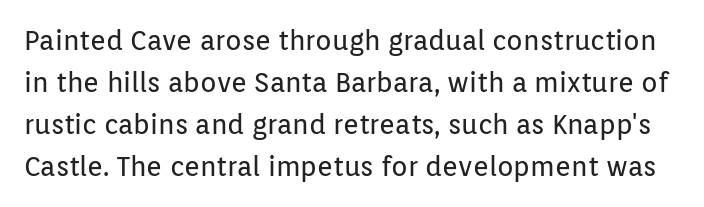
Plain, unruled lines of type. The specimen reads as upright at a glance. Normally led — the rows are evenly, conventionally spaced. The rendering keeps characters at their native spacing.
